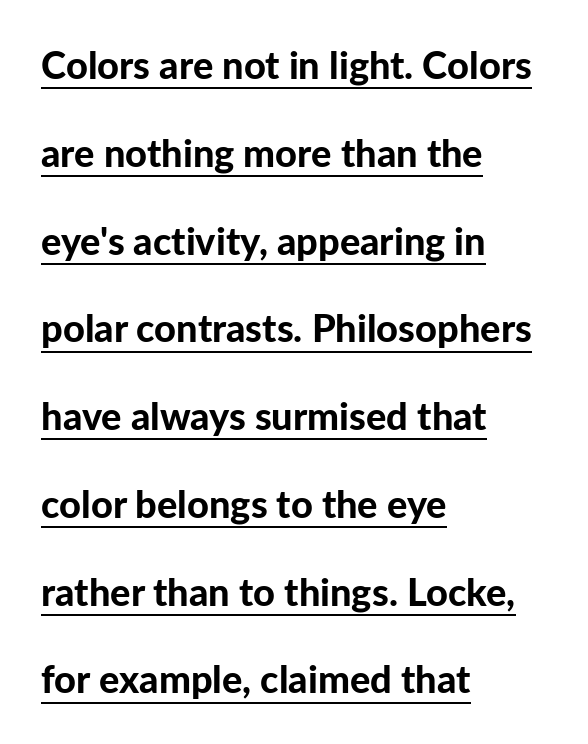
The line-height multiplier appears high, well above default. A sans-serif font was chosen for this passage. Observe the ordinary spacing: letters are neighbours, not strangers. Glance below the letters and you will spot a drawn line. If you drew a line through each stem, it would be perfectly vertical. The compositor pushed each line to the left boundary.
